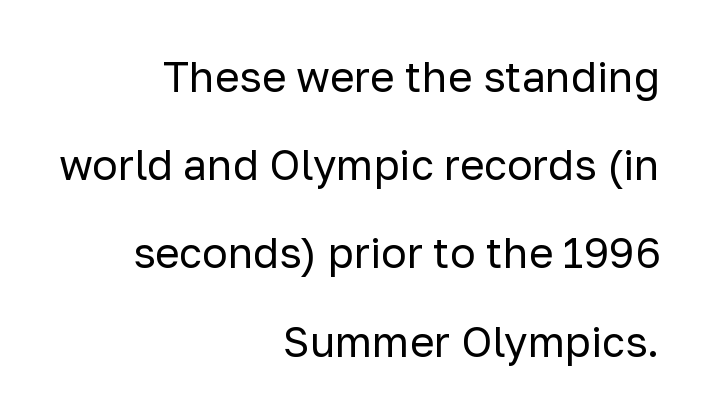
The image shows 42 px regular-weight sans-serif type, upright; set right-aligned, loose line spacing (2.1x), normal letter spacing, not underlined; low stroke contrast and a medium x-height.
